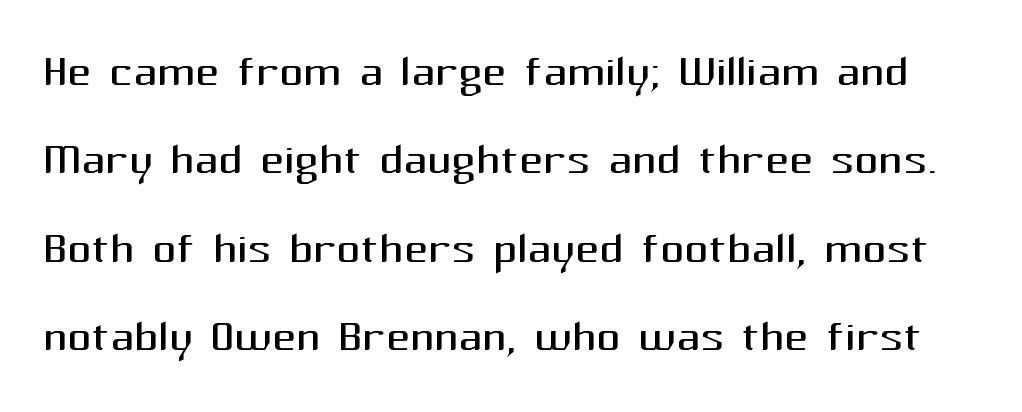
{"serif": "no", "italic": "no", "bold": "no", "weight": "regular", "width": "normal", "stroke_contrast": "medium", "x_height": "medium", "monospaced": "no", "underline": "no", "line_spacing": "normal", "line_spacing_ratio": 1.5, "letter_spacing": "normal", "letter_spacing_em": 0.0, "glyph_px": 59}
